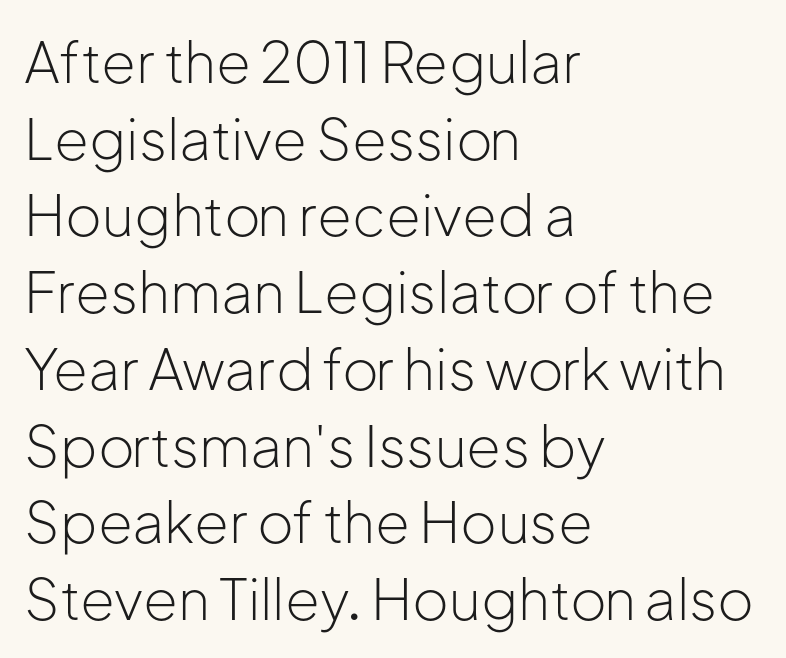
{"serif": "no", "italic": "no", "bold": "no", "weight": "light", "width": "normal", "stroke_contrast": "low", "x_height": "medium", "monospaced": "no", "underline": "no", "align": "left", "line_spacing": "normal", "line_spacing_ratio": 1.37, "letter_spacing": "normal", "letter_spacing_em": 0.0, "glyph_px": 56}
